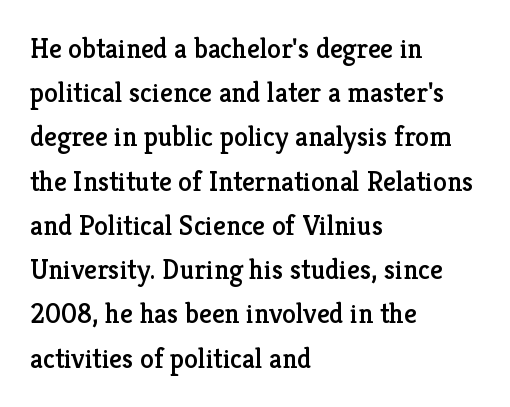
Q: Is the text italic (slanted)? A: No, it is upright.
Q: Is the typeface a serif or a sans-serif typeface? A: Serif.
Q: Is the text underlined? A: No.
Q: How is the paragraph aligned? A: Left-aligned.
Q: Is the spacing between letters normal or unusually wide? A: Normal.
Q: Is the spacing between lines tight, normal or loose? A: Normal.
Q: Width (condensed, normal, or wide)? A: Normal.
Q: Stroke contrast? A: Low.
Q: x-height? A: Medium.
Q: Monospaced? A: No.
